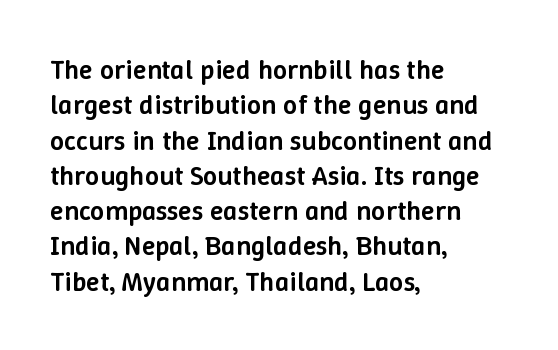
A student would call this left alignment; a typographer would say flush left, rag right. The line texture is even and compact thanks to regular tracking. The letters stand upright; this is a roman face. Whoever set this chose a conventional vertical rhythm. A clean baseline with only descenders dipping below it.
